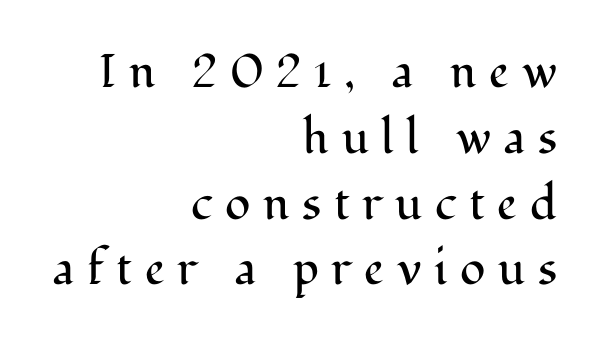
Are there feet on the stems? There are — it's a serif. If you measured baseline to baseline, you'd find a middling distance. The ragged edge is on the left, which tells us the setting is flush right. The baseline area is clear. Italic? Not at all — the glyphs are vertical.
